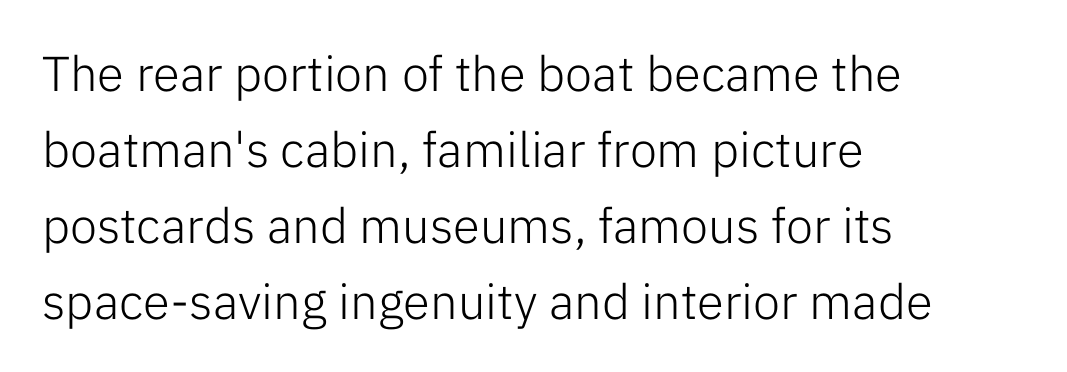
Q: Is the text bold? A: No.
Q: Is the text italic (slanted)? A: No, it is upright.
Q: Is the typeface a serif or a sans-serif typeface? A: Sans-serif.
Q: Is the text underlined? A: No.
Q: How is the paragraph aligned? A: Left-aligned.
Q: Is the spacing between letters normal or unusually wide? A: Normal.
Q: Is the spacing between lines tight, normal or loose? A: Normal.
Q: Width (condensed, normal, or wide)? A: Normal.
Q: Stroke contrast? A: Low.
Q: x-height? A: Medium.
Q: Monospaced? A: No.
